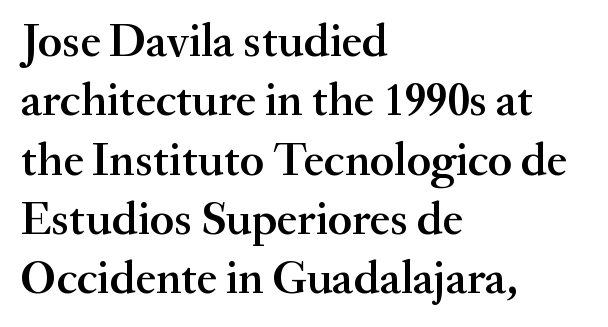
Q: Is the text bold? A: Semi-bold.
Q: Is the text italic (slanted)? A: No, it is upright.
Q: Is the typeface a serif or a sans-serif typeface? A: Serif.
Q: Is the text underlined? A: No.
Q: How is the paragraph aligned? A: Left-aligned.
Q: Is the spacing between letters normal or unusually wide? A: Normal.
Q: Is the spacing between lines tight, normal or loose? A: Normal.
Q: Width (condensed, normal, or wide)? A: Normal.
Q: Stroke contrast? A: Medium.
Q: x-height? A: Small.
Q: Monospaced? A: No.
